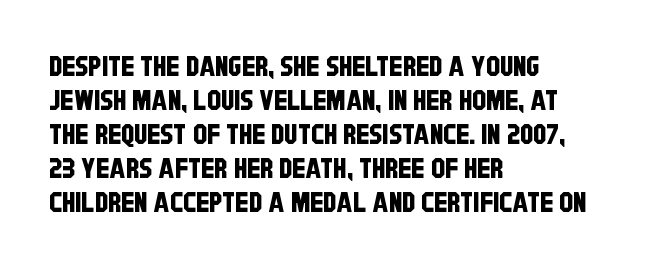
{"serif": "no", "width": "condensed", "stroke_contrast": "low", "x_height": "large", "monospaced": "no", "underline": "no", "align": "left", "line_spacing_ratio": 1.21, "letter_spacing": "normal", "letter_spacing_em": 0.0, "glyph_px": 28}
